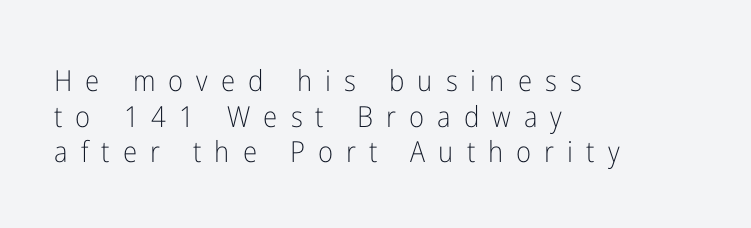
The letters stand upright; this is a roman face. No feet cap the strokes, marking this as sans-serif type. Horizontal alignment here is leftward, the default for most running prose. Does extra space separate the letters? Yes, quite a lot of it. Character widths vary here, with narrow letters taking less room than wide ones.
